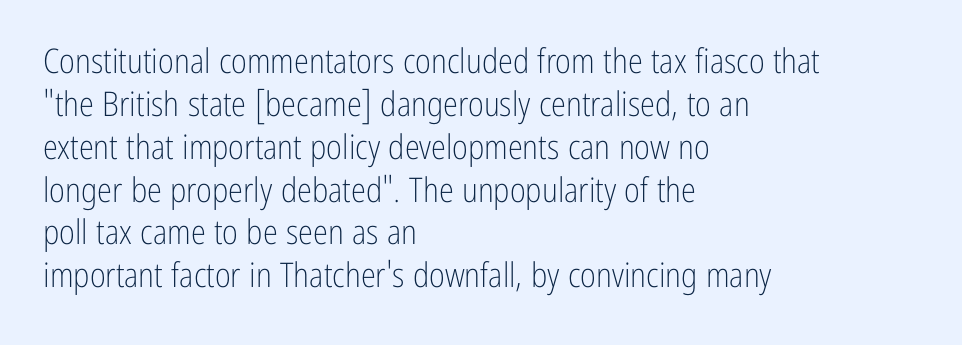
Letters rest on an invisible, unmarked baseline. The compositor pushed each line to the left boundary. Regarding serifs, this sample does without them. Each letter keeps its own natural width here, so spacing adapts to shape. Summary of vertical rhythm: regular, with standard interline spacing.
